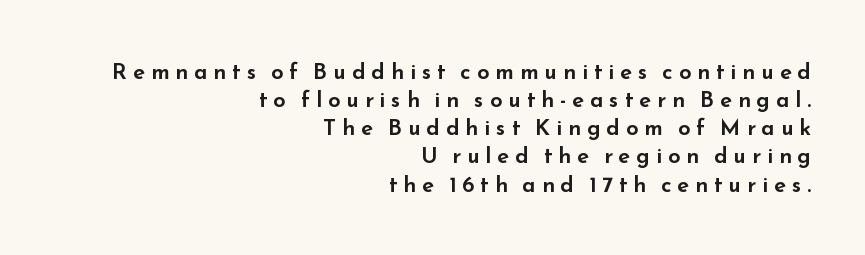
Bare-footed words on every line. Vertical spacing — default. Substantial extra tracking has been applied to these lines. If you drew a line through each stem, it would be perfectly vertical.
